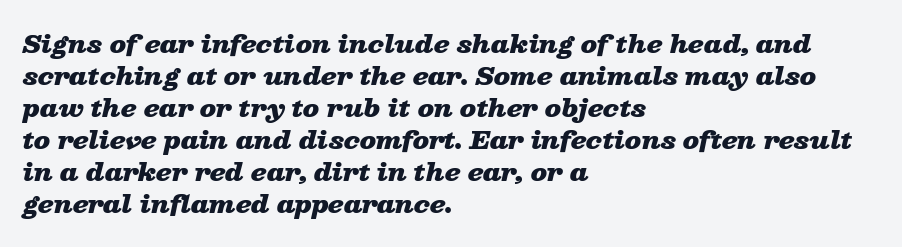
The characters look thick and weighty, a clear bold. Honestly, the row spacing looks completely unremarkable. The type is set solid horizontally, with unmodified tracking. Type without underlining.
